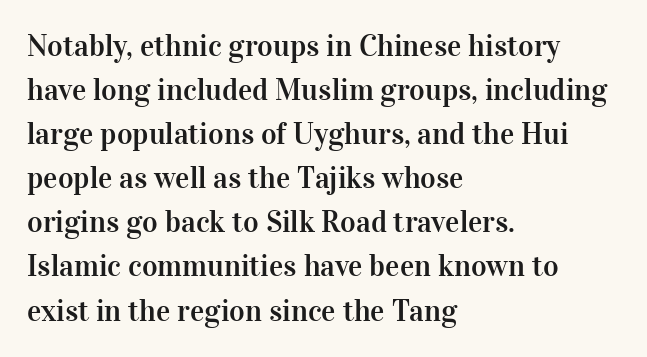
Q: Is the text italic (slanted)? A: No, it is upright.
Q: Is the typeface a serif or a sans-serif typeface? A: Serif.
Q: Is the text underlined? A: No.
Q: How is the paragraph aligned? A: Left-aligned.
Q: Is the spacing between letters normal or unusually wide? A: Normal.
Q: Is the spacing between lines tight, normal or loose? A: Normal.
Q: Width (condensed, normal, or wide)? A: Normal.
Q: Stroke contrast? A: High.
Q: x-height? A: Medium.
Q: Monospaced? A: No.
